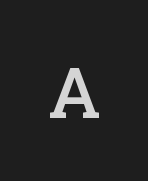
The image shows 71 px semibold serif type, upright; set unusually wide letter spacing (+0.23 em), not underlined; low stroke contrast and a medium x-height.
